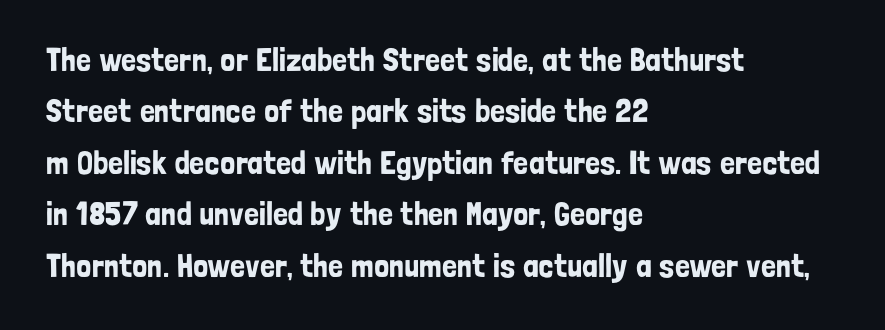
{"serif": "no", "italic": "no", "width": "condensed", "stroke_contrast": "low", "x_height": "medium", "monospaced": "no", "underline": "no", "align": "left", "line_spacing": "normal", "line_spacing_ratio": 1.56, "letter_spacing": "normal", "letter_spacing_em": 0.0, "glyph_px": 33}
